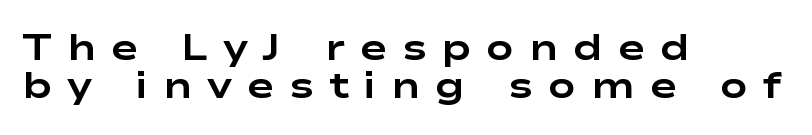
{"serif": "no", "italic": "no", "bold": "yes", "weight": "bold", "width": "wide", "stroke_contrast": "low", "x_height": "medium", "monospaced": "no", "underline": "no", "align": "left", "line_spacing": "tight", "line_spacing_ratio": 1.03, "letter_spacing": "wide", "letter_spacing_em": 0.4, "glyph_px": 37}
